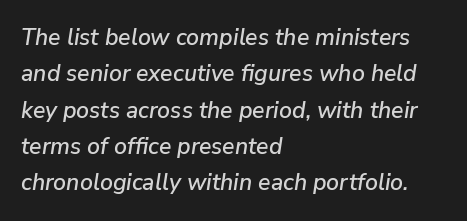
{"italic": "yes", "lean": "right", "slant_degrees": 9, "underline": "no", "align": "left", "line_spacing": "normal", "line_spacing_ratio": 1.58, "letter_spacing": "normal", "letter_spacing_em": 0.0, "glyph_px": 23}
